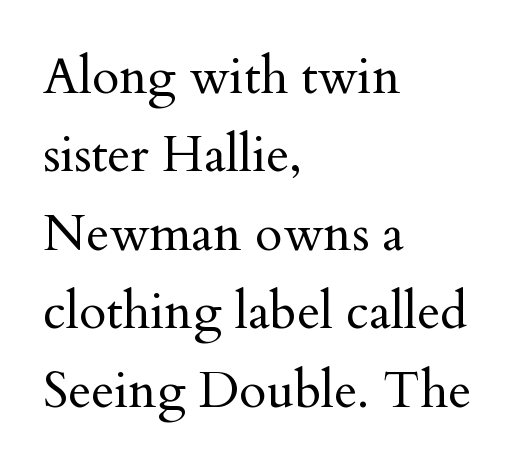
Q: Is the text bold? A: No.
Q: Is the text italic (slanted)? A: No, it is upright.
Q: Is the typeface a serif or a sans-serif typeface? A: Serif.
Q: Is the text underlined? A: No.
Q: How is the paragraph aligned? A: Left-aligned.
Q: Is the spacing between letters normal or unusually wide? A: Normal.
Q: Is the spacing between lines tight, normal or loose? A: Normal.
Q: Width (condensed, normal, or wide)? A: Normal.
Q: Stroke contrast? A: Medium.
Q: x-height? A: Small.
Q: Monospaced? A: No.
